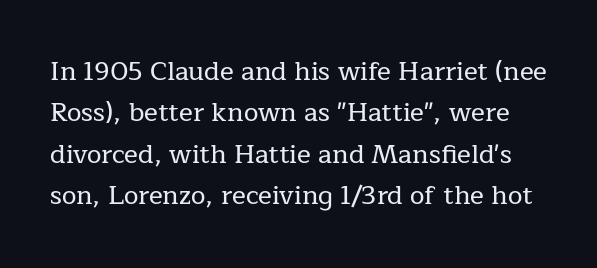
Glance below the letters and you will spot only blank space. The gaps between neighbouring characters are ordinary and unremarkable. Successive baselines arrive at the customary interval. Ordinary non-slanted type is in use.
